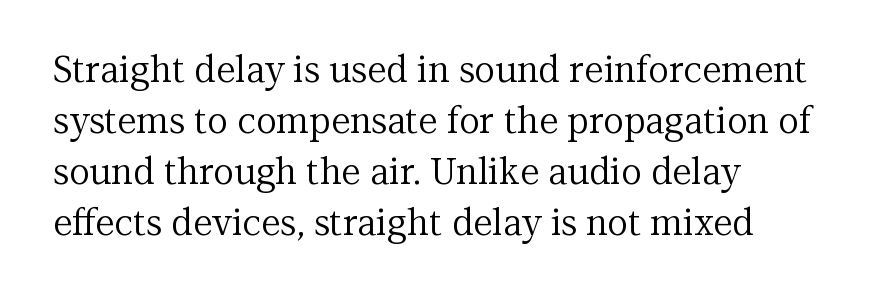
Q: Is the text bold? A: No.
Q: Is the text italic (slanted)? A: No, it is upright.
Q: Is the typeface a serif or a sans-serif typeface? A: Serif.
Q: Is the text underlined? A: No.
Q: How is the paragraph aligned? A: Left-aligned.
Q: Is the spacing between letters normal or unusually wide? A: Normal.
Q: Is the spacing between lines tight, normal or loose? A: Normal.
Q: Width (condensed, normal, or wide)? A: Normal.
Q: Stroke contrast? A: Medium.
Q: x-height? A: Medium.
Q: Monospaced? A: No.
